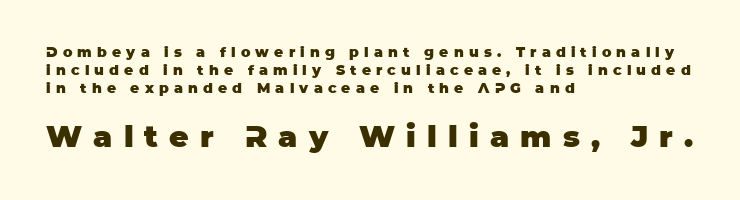
{"serif": "no", "italic": "no", "bold": "yes", "weight": "heavy", "width": "normal", "stroke_contrast": "low", "x_height": "large", "monospaced": "no", "underline": "no", "align": "left", "line_spacing": "normal", "line_spacing_ratio": 1.29, "letter_spacing": "wide", "letter_spacing_em": 0.37, "larger_block": "second", "size_ratio": 2.14, "glyph_px": 30}
